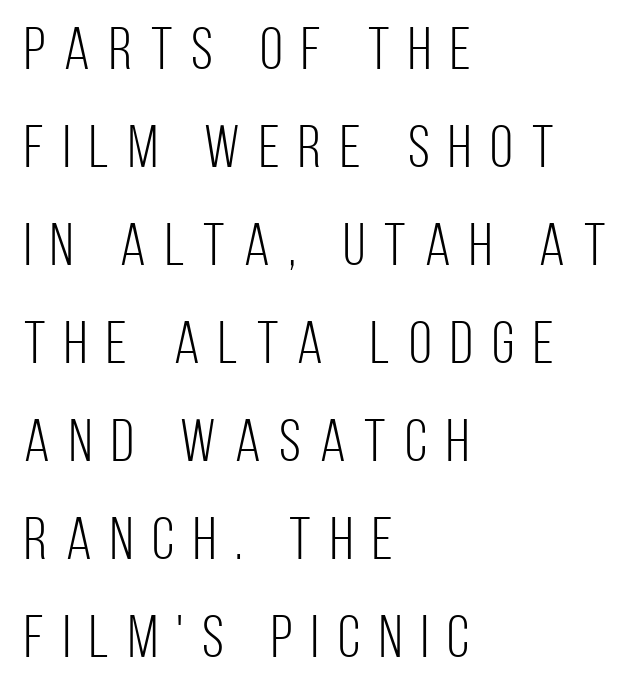
Q: Is the text bold? A: No.
Q: Is the text italic (slanted)? A: No, it is upright.
Q: Is the typeface a serif or a sans-serif typeface? A: Sans-serif.
Q: Is the text underlined? A: No.
Q: How is the paragraph aligned? A: Left-aligned.
Q: Is the spacing between letters normal or unusually wide? A: Unusually wide.
Q: Is the spacing between lines tight, normal or loose? A: Normal.
Q: Width (condensed, normal, or wide)? A: Condensed.
Q: Stroke contrast? A: Low.
Q: x-height? A: Large.
Q: Monospaced? A: No.
